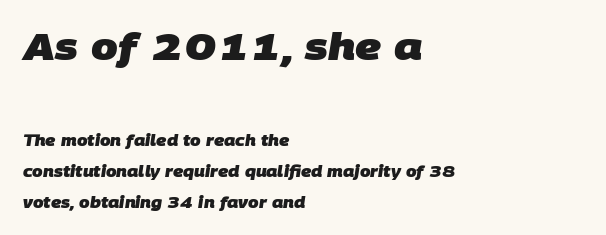
Line spacing here is loose. Varying glyph widths throughout — classic text-font behaviour. Standard letterfit; no display-style spreading of the glyphs. A student would call this left alignment; a typographer would say flush left, rag right.
